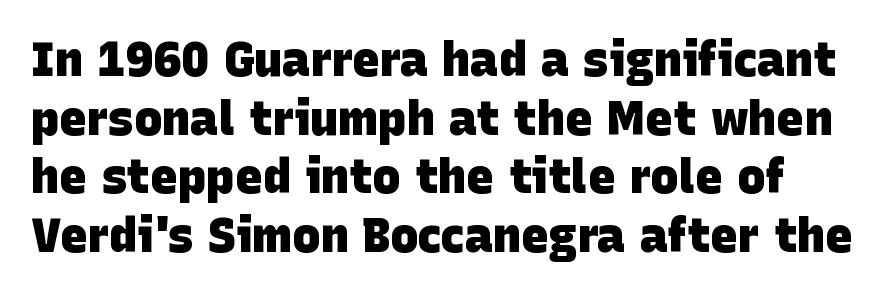
The image shows 47 px heavy sans-serif type; set normal line spacing (1.25x), normal letter spacing, not underlined; low stroke contrast and a large x-height.
